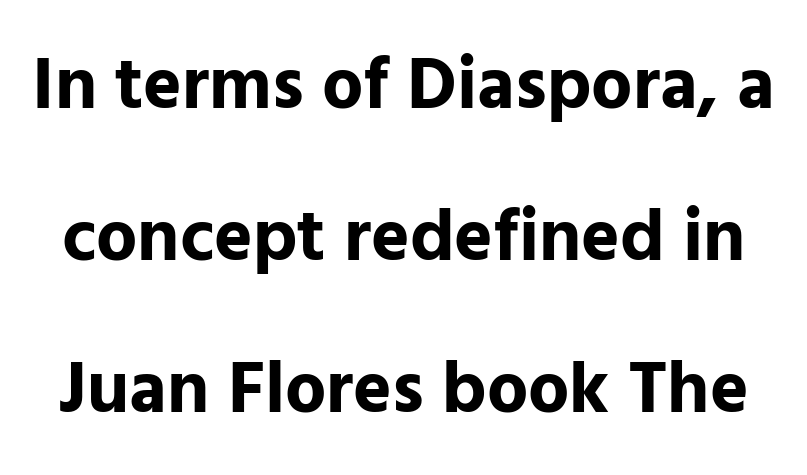
Q: Is the text bold? A: Yes.
Q: Is the text italic (slanted)? A: No, it is upright.
Q: Is the typeface a serif or a sans-serif typeface? A: Sans-serif.
Q: Is the text underlined? A: No.
Q: Is the spacing between letters normal or unusually wide? A: Normal.
Q: Is the spacing between lines tight, normal or loose? A: Loose.
Q: Width (condensed, normal, or wide)? A: Normal.
Q: Stroke contrast? A: Low.
Q: x-height? A: Medium.
Q: Monospaced? A: No.
